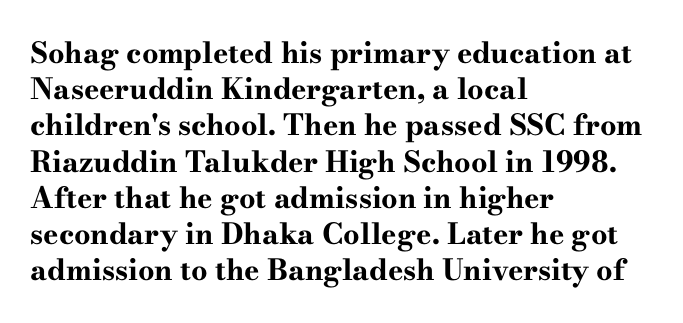
Q: Is the text bold? A: Yes.
Q: Is the text italic (slanted)? A: No, it is upright.
Q: Is the typeface a serif or a sans-serif typeface? A: Serif.
Q: Is the text underlined? A: No.
Q: How is the paragraph aligned? A: Left-aligned.
Q: Is the spacing between letters normal or unusually wide? A: Normal.
Q: Is the spacing between lines tight, normal or loose? A: Normal.
Q: Width (condensed, normal, or wide)? A: Wide.
Q: Stroke contrast? A: High.
Q: x-height? A: Small.
Q: Monospaced? A: No.
